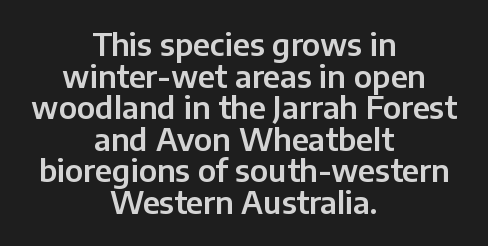
{"serif": "no", "italic": "no", "width": "normal", "stroke_contrast": "low", "x_height": "medium", "monospaced": "no", "underline": "no", "align": "center", "line_spacing": "tight", "line_spacing_ratio": 1.02, "letter_spacing": "normal", "letter_spacing_em": 0.0, "glyph_px": 31}
